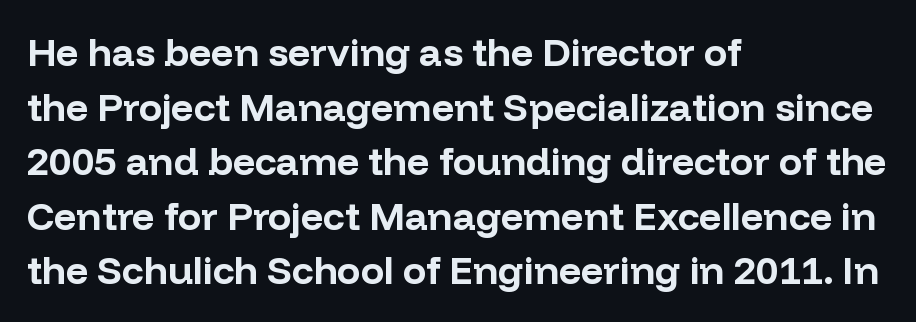
{"serif": "no", "italic": "no", "bold": "yes", "weight": "bold", "width": "normal", "stroke_contrast": "low", "x_height": "medium", "monospaced": "no", "underline": "no", "align": "left", "line_spacing": "normal", "line_spacing_ratio": 1.4, "letter_spacing": "normal", "letter_spacing_em": 0.0, "glyph_px": 39}
